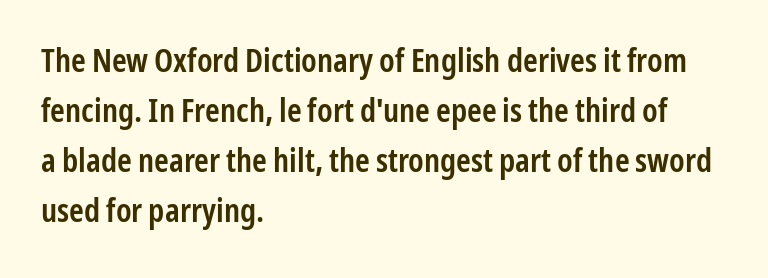
Q: Is the text bold? A: Semi-bold.
Q: Is the text italic (slanted)? A: No, it is upright.
Q: Is the typeface a serif or a sans-serif typeface? A: Sans-serif.
Q: Is the text underlined? A: No.
Q: How is the paragraph aligned? A: Left-aligned.
Q: Is the spacing between letters normal or unusually wide? A: Normal.
Q: Is the spacing between lines tight, normal or loose? A: Normal.
Q: Width (condensed, normal, or wide)? A: Condensed.
Q: Stroke contrast? A: Low.
Q: x-height? A: Medium.
Q: Monospaced? A: No.
